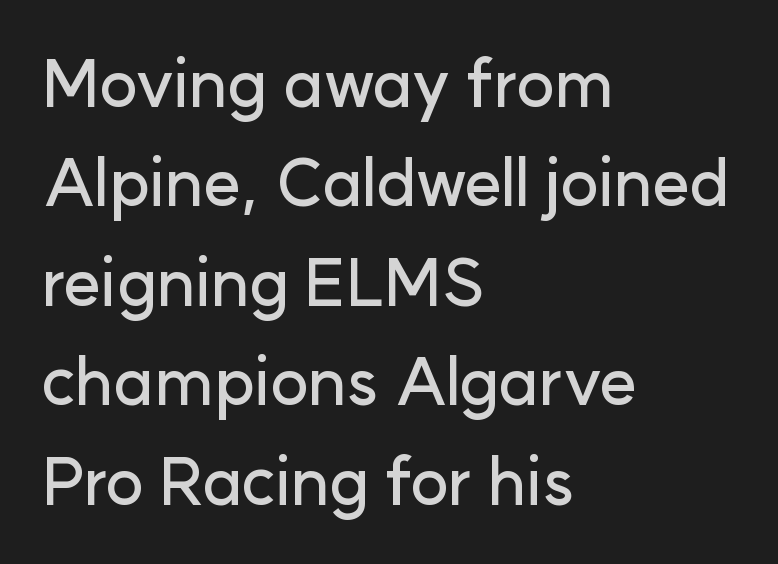
Look at the bottom of the vertical strokes: they stop flat, with no serifs. Does extra space separate the letters? No, they use regular spacing. The letters advance in unequal steps, a hallmark of proportional type. Compared with a centered layout, this one pins lines to the left instead. One glance says typical: line gaps are just what's usual. Glance below the letters and you will spot only blank space.
